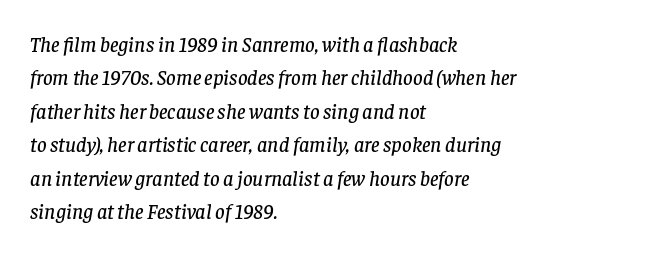
{"italic": "yes", "lean": "right", "slant_degrees": 8, "underline": "no", "align": "left", "line_spacing": "normal", "line_spacing_ratio": 1.59, "letter_spacing": "normal", "letter_spacing_em": 0.0, "glyph_px": 21}
